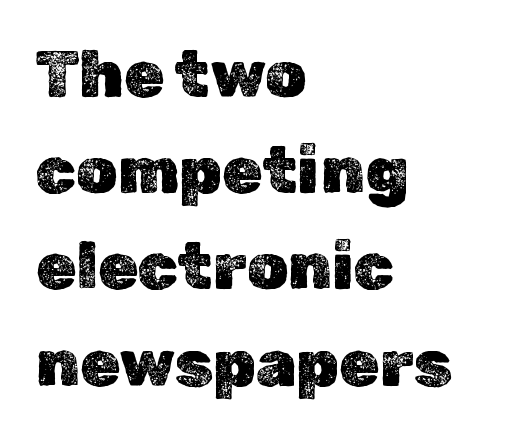
{"italic": "no", "width": "normal", "x_height": "medium", "monospaced": "no", "underline": "no", "align": "left", "line_spacing": "normal", "line_spacing_ratio": 1.48, "letter_spacing": "normal", "letter_spacing_em": 0.0, "glyph_px": 65}
